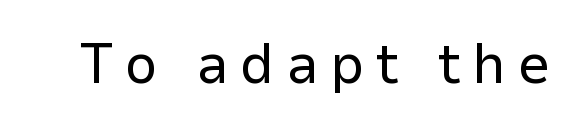
Character widths vary here, with narrow letters taking less room than wide ones. The weight tops out at a normal text grade. Serif or sans? Sans — the stroke terminals are bare. Any mark beneath the type? The region is blank. If you drew a line through each stem, it would be perfectly vertical.
